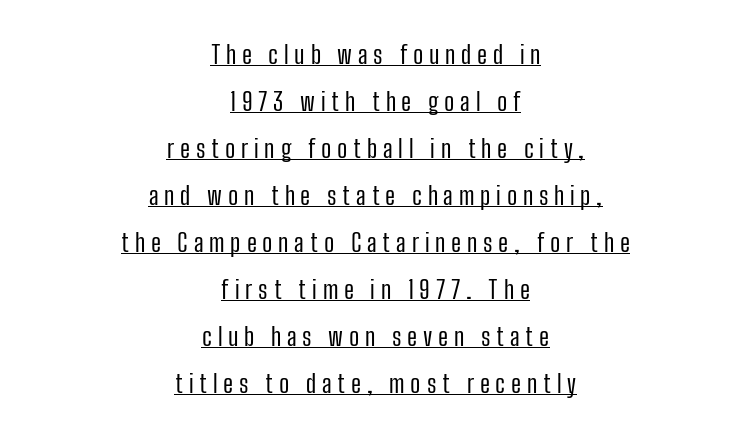
{"italic": "no", "bold": "no", "underline": "yes", "align": "center", "line_spacing_ratio": 1.88, "letter_spacing": "wide", "letter_spacing_em": 0.23, "glyph_px": 25}
